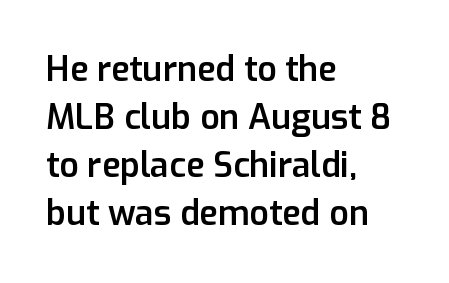
{"serif": "no", "italic": "no", "bold": "semi", "weight": "semibold", "width": "normal", "stroke_contrast": "low", "x_height": "medium", "monospaced": "no", "underline": "no", "align": "left", "line_spacing": "normal", "line_spacing_ratio": 1.41, "letter_spacing": "normal", "letter_spacing_em": 0.0, "glyph_px": 34}
